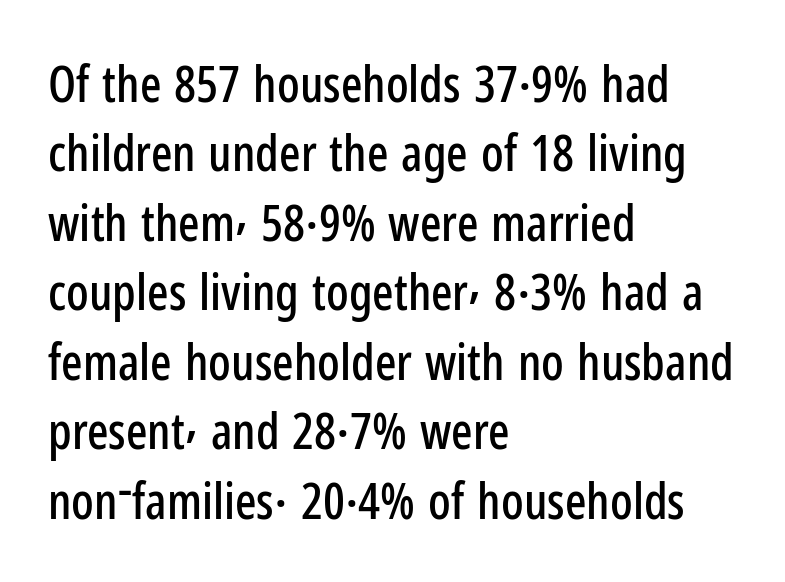
Q: Is the text italic (slanted)? A: No, it is upright.
Q: Is the typeface a serif or a sans-serif typeface? A: Sans-serif.
Q: Is the text underlined? A: No.
Q: How is the paragraph aligned? A: Left-aligned.
Q: Is the spacing between letters normal or unusually wide? A: Normal.
Q: Is the spacing between lines tight, normal or loose? A: Normal.
Q: Width (condensed, normal, or wide)? A: Condensed.
Q: Stroke contrast? A: Low.
Q: x-height? A: Medium.
Q: Monospaced? A: No.
